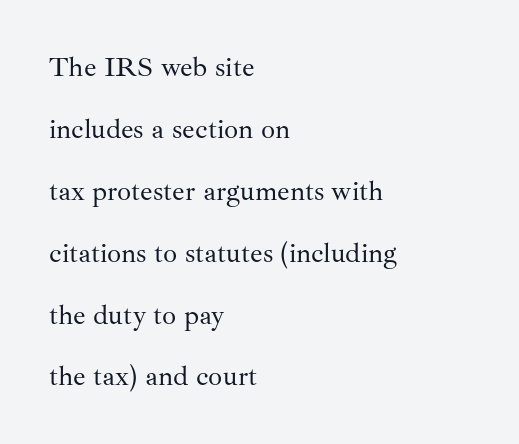
Q: Is the text bold? A: No.
Q: Is the text italic (slanted)? A: No, it is upright.
Q: Is the typeface a serif or a sans-serif typeface? A: Serif.
Q: Is the text underlined? A: No.
Q: How is the paragraph aligned? A: Left-aligned.
Q: Is the spacing between letters normal or unusually wide? A: Normal.
Q: Is the spacing between lines tight, normal or loose? A: Loose.
Q: Width (condensed, normal, or wide)? A: Normal.
Q: Stroke contrast? A: Medium.
Q: x-height? A: Small.
Q: Monospaced? A: No.
